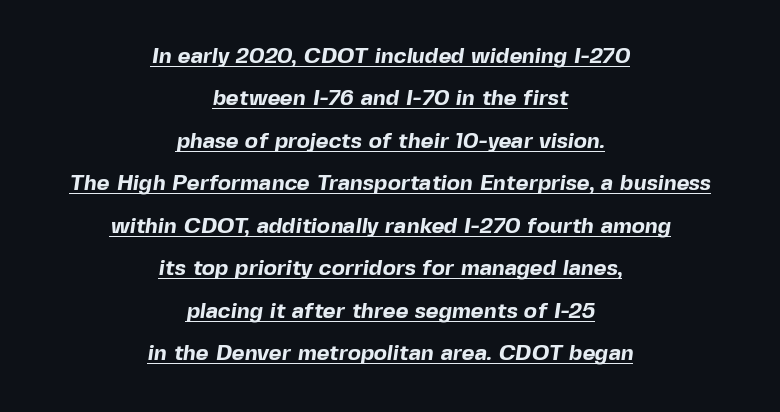
Q: Is the text bold? A: Yes.
Q: Is the text underlined? A: Yes.
Q: How is the paragraph aligned? A: Centered.
Q: Is the spacing between letters normal or unusually wide? A: Normal.
Q: Is the spacing between lines tight, normal or loose? A: Loose.
